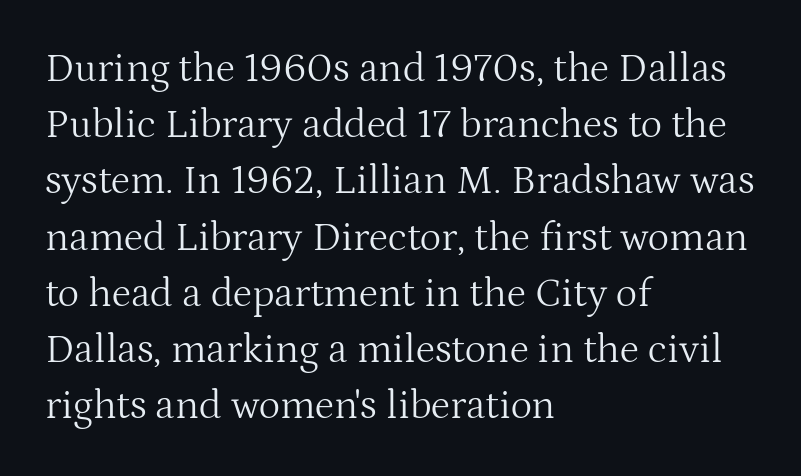
{"serif": "yes", "italic": "no", "bold": "no", "weight": "light", "width": "normal", "stroke_contrast": "medium", "x_height": "medium", "monospaced": "no", "underline": "no", "align": "left", "line_spacing": "normal", "line_spacing_ratio": 1.37, "letter_spacing": "normal", "letter_spacing_em": 0.0, "glyph_px": 41}
